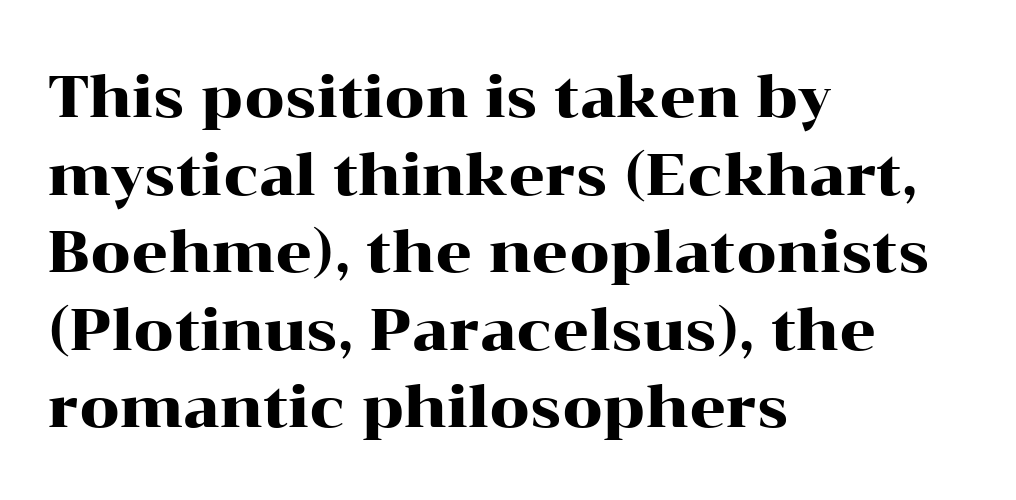
A serif font was chosen for this passage. The passage shown has conventional tracking throughout. The face used here is proportionally spaced, like ordinary book or web type. If you drew a line through each stem, it would be perfectly vertical.
